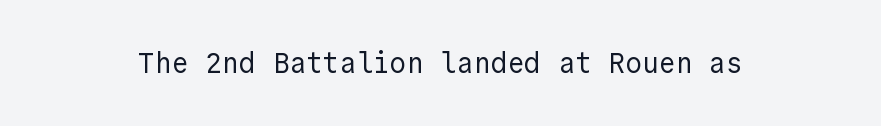
{"serif": "no", "italic": "no", "bold": "no", "weight": "regular", "width": "normal", "x_height": "medium", "underline": "no", "letter_spacing": "normal", "letter_spacing_em": 0.0, "glyph_px": 28}
